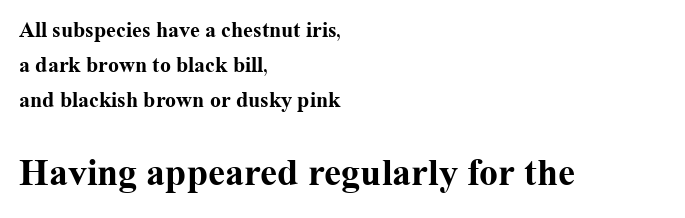
{"serif": "yes", "italic": "no", "bold": "yes", "weight": "bold", "width": "normal", "stroke_contrast": "medium", "x_height": "medium", "monospaced": "no", "underline": "no", "align": "left", "line_spacing": "normal", "line_spacing_ratio": 1.59, "letter_spacing": "normal", "letter_spacing_em": 0.0, "larger_block": "second", "size_ratio": 1.73, "glyph_px": 38}
